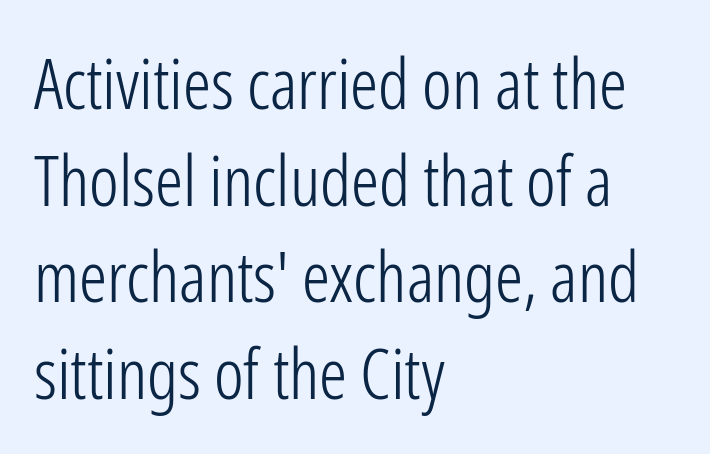
The image shows 70 px light, condensed sans-serif type, upright; set left-aligned, normal line spacing (1.38x), normal letter spacing, not underlined; low stroke contrast and a medium x-height.
